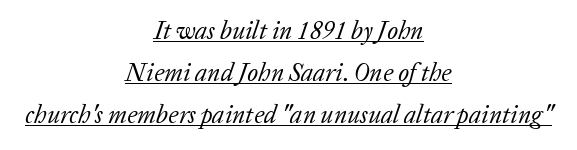
Does a line run under the words? Yes, clearly. Nothing unusual about the tracking: characters are spaced as the font intends. Rendered with sloped, italic letterforms. The designer left line spacing at the default. Letters have the restrained weight of plain body copy at most.
